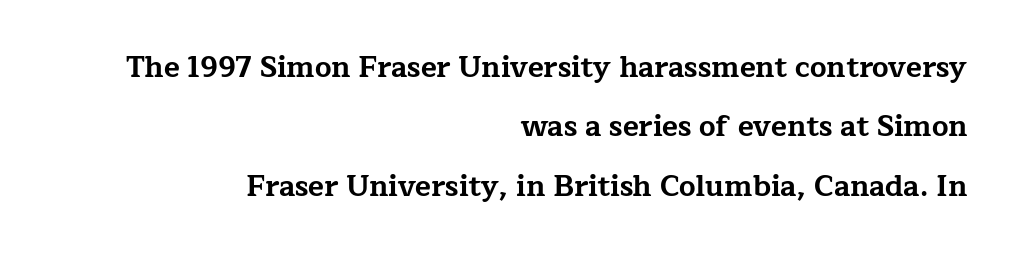
Q: Is the text bold? A: Yes.
Q: Is the text italic (slanted)? A: No, it is upright.
Q: Is the typeface a serif or a sans-serif typeface? A: Serif.
Q: Is the text underlined? A: No.
Q: How is the paragraph aligned? A: Right-aligned.
Q: Is the spacing between letters normal or unusually wide? A: Normal.
Q: Is the spacing between lines tight, normal or loose? A: Loose.
Q: Width (condensed, normal, or wide)? A: Wide.
Q: Stroke contrast? A: Low.
Q: x-height? A: Medium.
Q: Monospaced? A: No.
